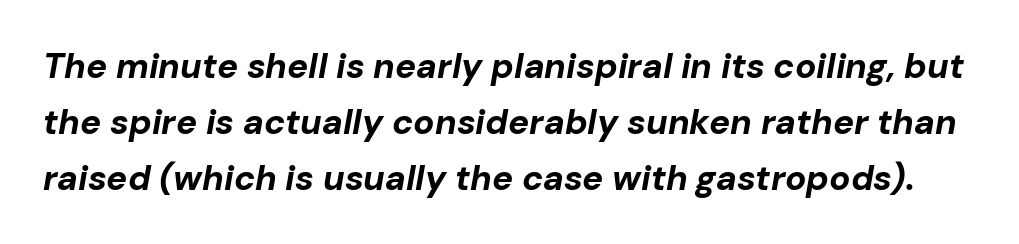
{"italic": "yes", "lean": "right", "slant_degrees": 10, "bold": "yes", "weight": "bold", "width": "normal", "stroke_contrast": "low", "x_height": "medium", "monospaced": "no", "underline": "no", "line_spacing": "normal", "line_spacing_ratio": 1.6, "letter_spacing": "normal", "letter_spacing_em": 0.0, "glyph_px": 35}
